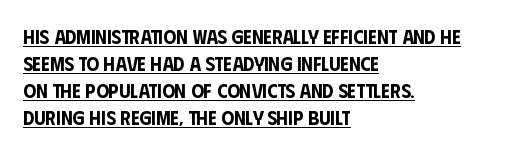
Q: Is the text italic (slanted)? A: No, it is upright.
Q: Is the text underlined? A: Yes.
Q: How is the paragraph aligned? A: Left-aligned.
Q: Is the spacing between letters normal or unusually wide? A: Normal.
Q: Is the spacing between lines tight, normal or loose? A: Normal.
